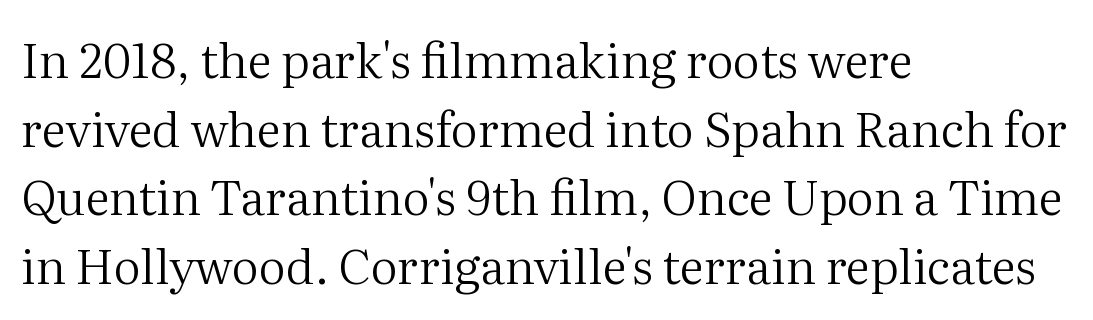
The image shows 48 px regular-weight serif type, upright; set left-aligned, normal line spacing (1.43x), normal letter spacing, not underlined; medium stroke contrast and a medium x-height.
